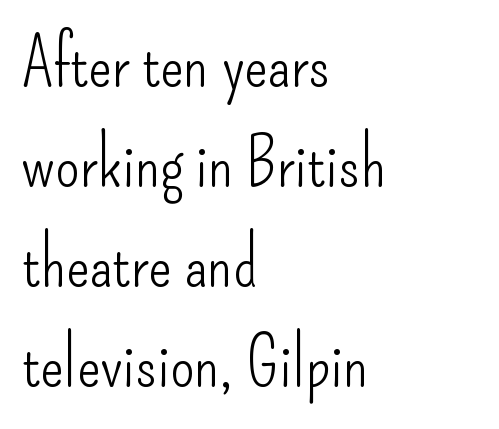
The image shows 69 px light, condensed sans-serif type, upright; set left-aligned, normal line spacing (1.45x), normal letter spacing, not underlined; low stroke contrast and a small x-height.
